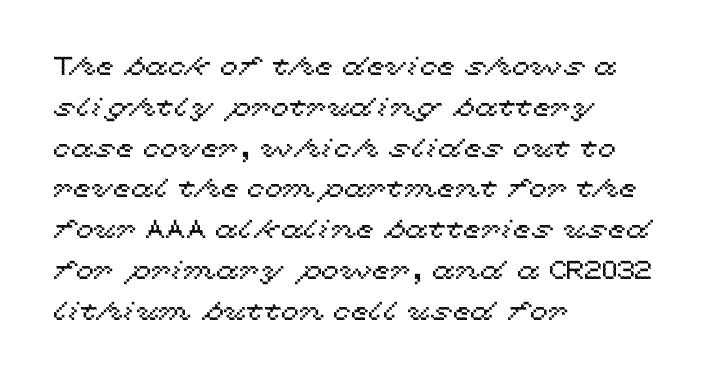
The space between consecutive lines is moderate. This sample uses plain, unmodified letter spacing. Layout note: lines flush left. The passage shown is not underscored anywhere.
